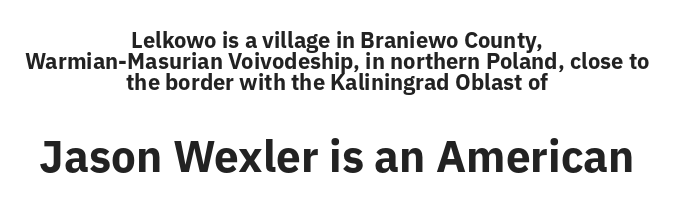
Q: Is the text bold? A: Yes.
Q: Is the text italic (slanted)? A: No, it is upright.
Q: Is the typeface a serif or a sans-serif typeface? A: Sans-serif.
Q: Is the text underlined? A: No.
Q: How is the paragraph aligned? A: Centered.
Q: Is the spacing between letters normal or unusually wide? A: Normal.
Q: Is the spacing between lines tight, normal or loose? A: Tight.
Q: Which block of text is set in a larger size, the first (top) or the second (bottom)? A: The second (bottom) one.
Q: Width (condensed, normal, or wide)? A: Normal.
Q: Stroke contrast? A: Low.
Q: x-height? A: Medium.
Q: Monospaced? A: No.
